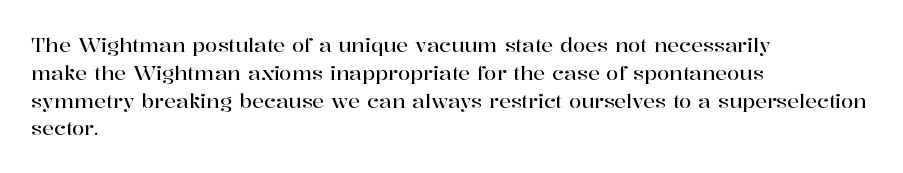
Ordinary non-slanted type is in use. If you drew a ruler down the left edge, every line would touch it. Underlining? Definitely not there. Rows of type keep a routine distance in the vertical direction. Observe the ordinary spacing: letters are neighbours, not strangers.
